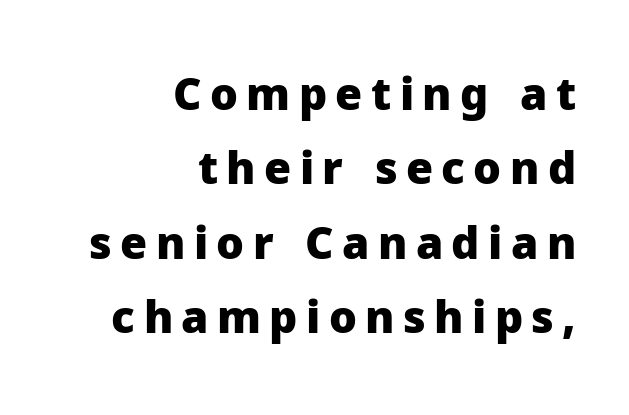
The image shows 44 px heavy sans-serif type, upright; set right-aligned, normal line spacing (1.69x), not underlined; low stroke contrast and a medium x-height.
